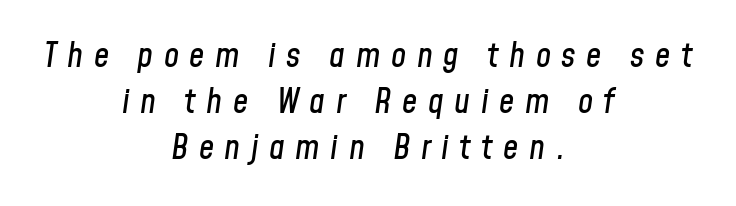
{"italic": "yes", "lean": "right", "slant_degrees": 8, "width": "condensed", "stroke_contrast": "low", "x_height": "medium", "monospaced": "no", "underline": "no", "align": "center", "line_spacing": "normal", "line_spacing_ratio": 1.35, "letter_spacing": "wide", "letter_spacing_em": 0.31, "glyph_px": 34}
